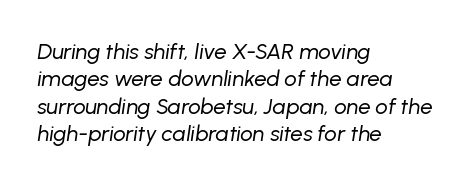
Q: Is the text bold? A: No.
Q: Is the text italic (slanted)? A: Yes, it leans right by about 8 degrees.
Q: Is the text underlined? A: No.
Q: How is the paragraph aligned? A: Left-aligned.
Q: Is the spacing between letters normal or unusually wide? A: Normal.
Q: Is the spacing between lines tight, normal or loose? A: Normal.
